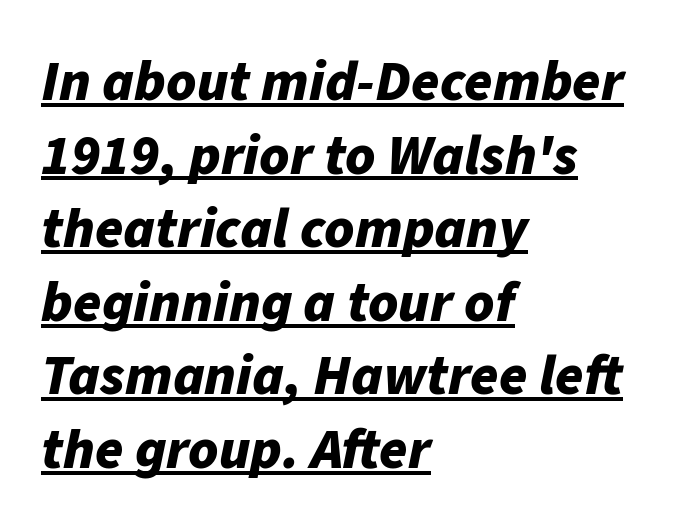
The font's italic variant was chosen for this text. The rendering uses a moderate line-height, typical for paragraphs. Quick note: underline on. Typographic density is high because the face is bold. The ragged edge is on the right, which tells us the setting is flush left.
